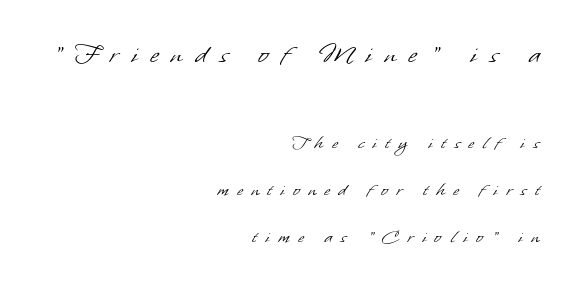
Letter spacing: wide. Between these two stacked blocks, the higher one wins on size. Leftover space on each line is placed entirely before the opening word. The face used here is proportionally spaced, like ordinary book or web type. Look at the bottom of the vertical strokes: they stop flat, with no serifs. The designer dialed line spacing up above the default.
